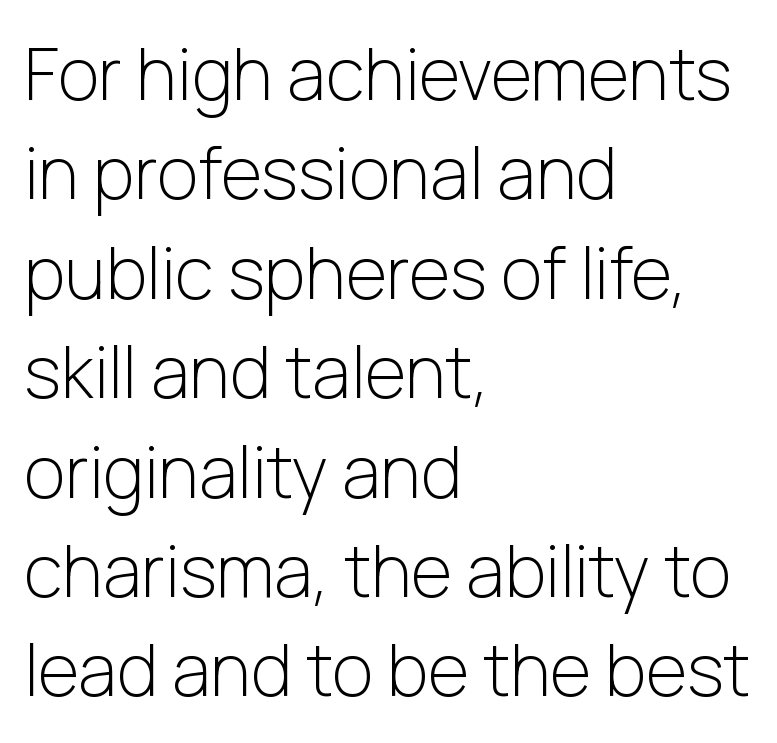
Q: Is the text bold? A: No.
Q: Is the text italic (slanted)? A: No, it is upright.
Q: Is the typeface a serif or a sans-serif typeface? A: Sans-serif.
Q: Is the text underlined? A: No.
Q: How is the paragraph aligned? A: Left-aligned.
Q: Is the spacing between letters normal or unusually wide? A: Normal.
Q: Is the spacing between lines tight, normal or loose? A: Normal.
Q: Width (condensed, normal, or wide)? A: Normal.
Q: Stroke contrast? A: Low.
Q: x-height? A: Medium.
Q: Monospaced? A: No.
